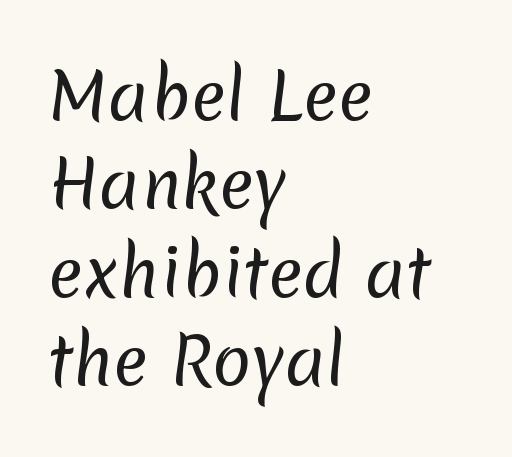
The image shows 65 px regular-weight sans-serif type; set left-aligned, normal line spacing (1.36x), normal letter spacing, not underlined; low stroke contrast and a medium x-height.
